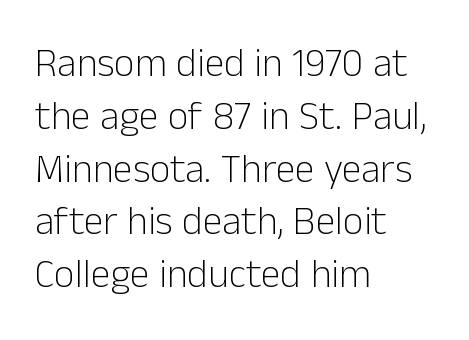
{"serif": "no", "italic": "no", "bold": "no", "weight": "light", "width": "normal", "stroke_contrast": "low", "x_height": "medium", "monospaced": "no", "underline": "no", "align": "left", "line_spacing": "normal", "line_spacing_ratio": 1.32, "letter_spacing": "normal", "letter_spacing_em": 0.0, "glyph_px": 40}
